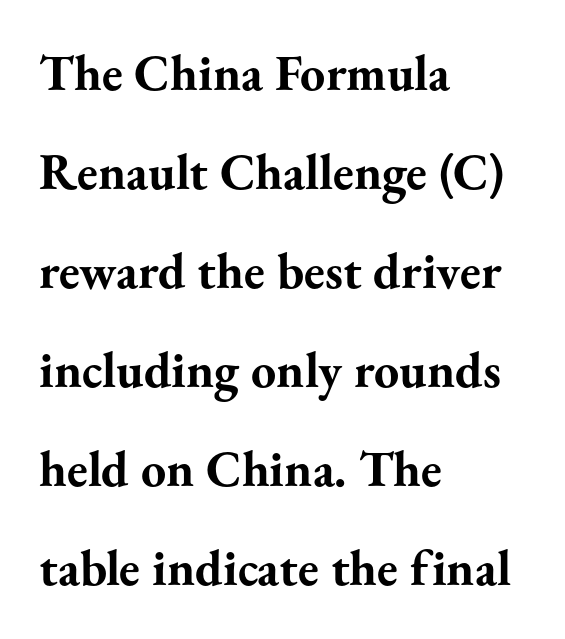
Q: Is the text bold? A: Yes.
Q: Is the text italic (slanted)? A: No, it is upright.
Q: Is the typeface a serif or a sans-serif typeface? A: Serif.
Q: Is the text underlined? A: No.
Q: How is the paragraph aligned? A: Left-aligned.
Q: Is the spacing between letters normal or unusually wide? A: Normal.
Q: Is the spacing between lines tight, normal or loose? A: Loose.
Q: Width (condensed, normal, or wide)? A: Normal.
Q: Stroke contrast? A: Medium.
Q: x-height? A: Small.
Q: Monospaced? A: No.
